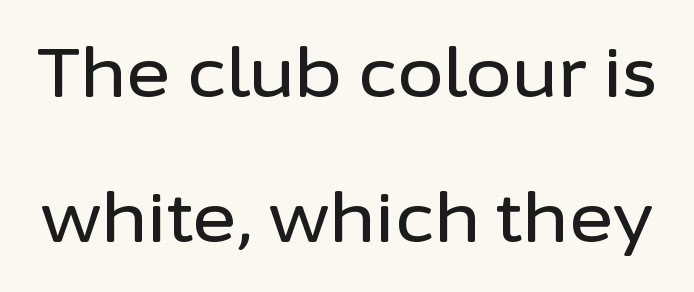
{"serif": "no", "italic": "no", "width": "normal", "stroke_contrast": "low", "x_height": "medium", "monospaced": "no", "underline": "no", "line_spacing": "loose", "line_spacing_ratio": 2.17, "letter_spacing": "normal", "letter_spacing_em": 0.0, "glyph_px": 67}
